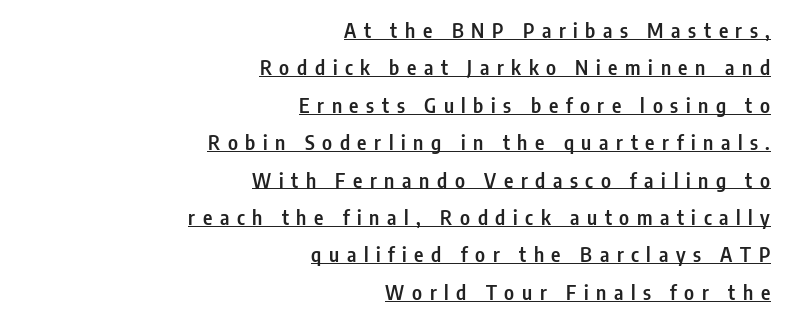
{"italic": "no", "bold": "semi", "underline": "yes", "align": "right", "line_spacing_ratio": 1.87, "letter_spacing": "wide", "letter_spacing_em": 0.38, "glyph_px": 20}
